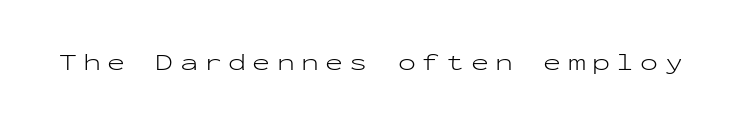
Q: Is the text bold? A: No.
Q: Is the text italic (slanted)? A: No, it is upright.
Q: Is the text underlined? A: No.
Q: Is the spacing between letters normal or unusually wide? A: Unusually wide.
